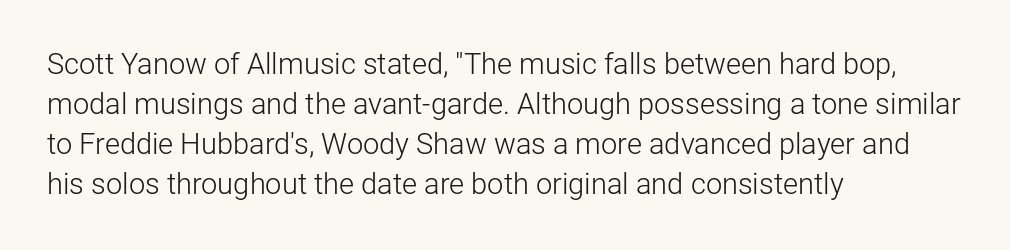
These lines stack with their left ends in a neat column. This is not heavy type; no bold has been used. Quick note: interline space is typical. The axis of the letterforms is exactly vertical. This sample has the flowing, uneven cadence of proportional lettering.
